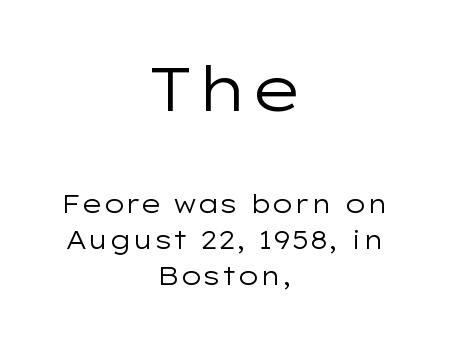
The image shows 62 px regular-weight, wide sans-serif type, upright; set centered, normal line spacing (1.44x), normal letter spacing, not underlined; the first (top) block is 2.48x larger; low stroke contrast and a medium x-height.
